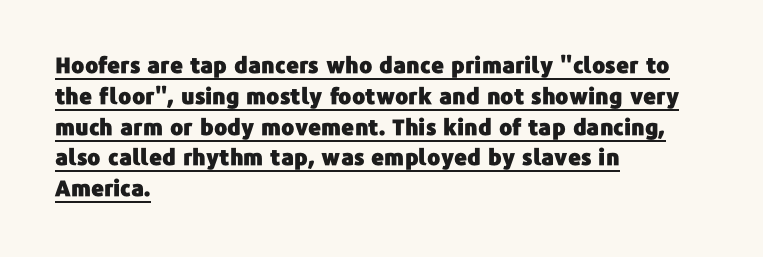
Q: Is the text italic (slanted)? A: No, it is upright.
Q: Is the text underlined? A: Yes.
Q: How is the paragraph aligned? A: Left-aligned.
Q: Is the spacing between letters normal or unusually wide? A: Normal.
Q: Is the spacing between lines tight, normal or loose? A: Normal.
